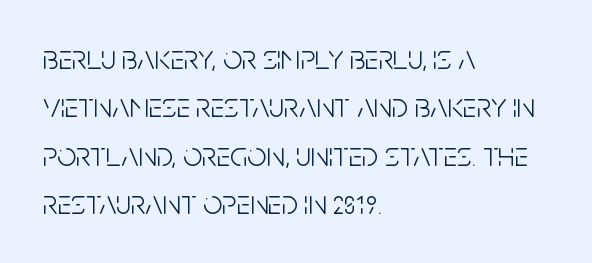
Q: Is the text bold? A: No.
Q: Is the text italic (slanted)? A: No, it is upright.
Q: Is the typeface a serif or a sans-serif typeface? A: Sans-serif.
Q: Is the text underlined? A: No.
Q: How is the paragraph aligned? A: Left-aligned.
Q: Is the spacing between letters normal or unusually wide? A: Normal.
Q: Is the spacing between lines tight, normal or loose? A: Normal.
Q: Width (condensed, normal, or wide)? A: Condensed.
Q: Stroke contrast? A: Low.
Q: x-height? A: Large.
Q: Monospaced? A: No.
